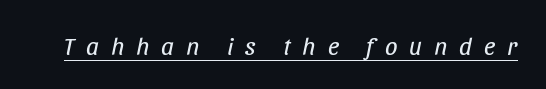
{"italic": "yes", "lean": "right", "slant_degrees": 11, "bold": "no", "underline": "yes", "letter_spacing": "wide", "letter_spacing_em": 0.47, "glyph_px": 25}
